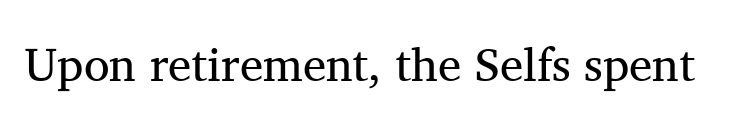
{"serif": "yes", "italic": "no", "bold": "no", "weight": "regular", "width": "normal", "stroke_contrast": "medium", "x_height": "medium", "monospaced": "no", "underline": "no", "letter_spacing": "normal", "letter_spacing_em": 0.0, "glyph_px": 47}
